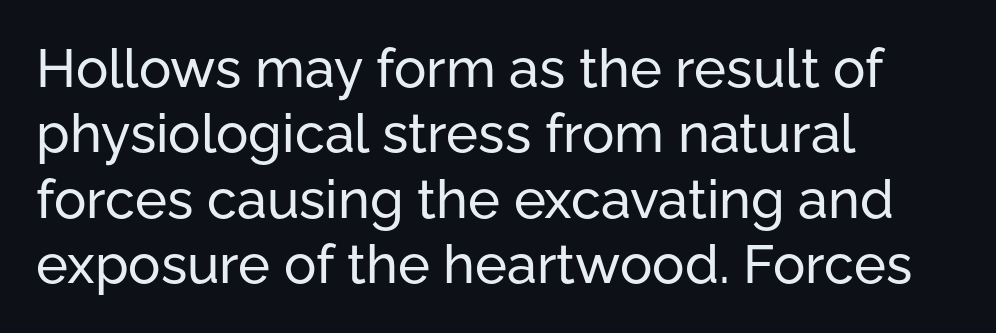
The image shows 54 px sans-serif type, upright; set left-aligned, line spacing 1.21x, normal letter spacing, not underlined; low stroke contrast and a medium x-height.
